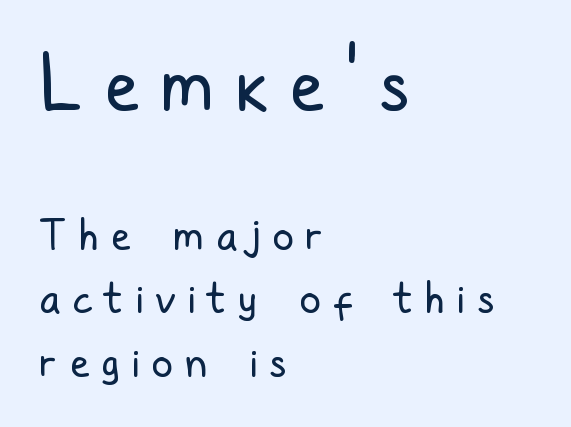
{"serif": "no", "italic": "no", "bold": "no", "weight": "regular", "width": "condensed", "stroke_contrast": "low", "x_height": "medium", "monospaced": "no", "underline": "no", "align": "left", "line_spacing": "normal", "line_spacing_ratio": 1.47, "letter_spacing": "wide", "letter_spacing_em": 0.29, "larger_block": "first", "size_ratio": 1.74, "glyph_px": 75}
